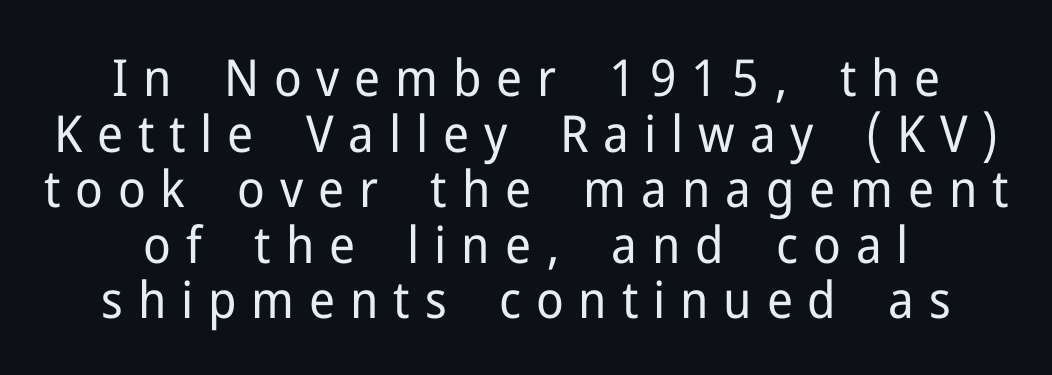
{"serif": "no", "italic": "no", "bold": "no", "weight": "regular", "width": "normal", "stroke_contrast": "low", "x_height": "medium", "monospaced": "no", "underline": "no", "line_spacing": "tight", "line_spacing_ratio": 1.09, "letter_spacing": "wide", "letter_spacing_em": 0.29, "glyph_px": 51}
